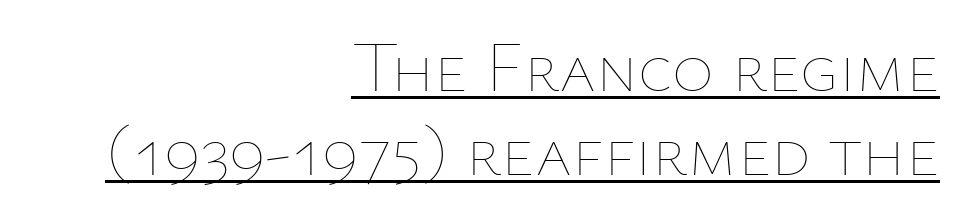
{"italic": "no", "bold": "no", "weight": "thin", "width": "normal", "stroke_contrast": "low", "x_height": "medium", "monospaced": "no", "underline": "yes", "align": "right", "line_spacing_ratio": 1.19, "letter_spacing": "normal", "letter_spacing_em": 0.0, "glyph_px": 71}
